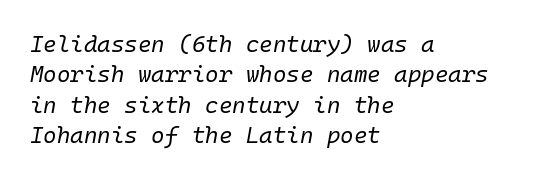
Q: Is the text bold? A: No.
Q: Is the text italic (slanted)? A: Yes, it leans right by about 10 degrees.
Q: Is the text underlined? A: No.
Q: How is the paragraph aligned? A: Left-aligned.
Q: Is the spacing between letters normal or unusually wide? A: Normal.
Q: Is the spacing between lines tight, normal or loose? A: Normal.
